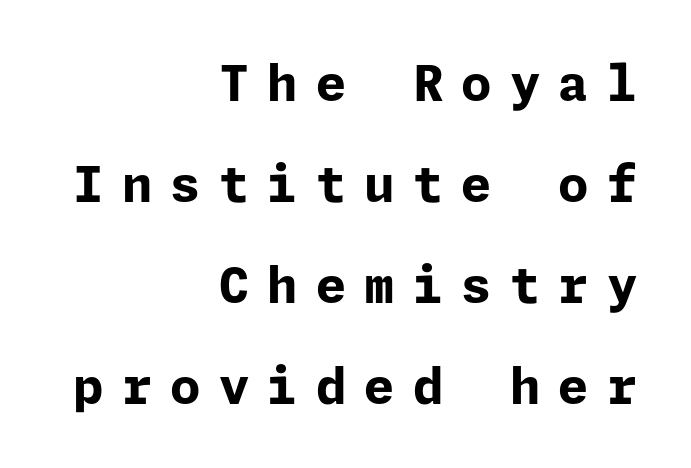
A student would call this right alignment; a typographer would say flush right, rag left. Heavy, bold letterforms. Display-style spreading of the glyphs; the letterfit is very open. Observe the absence of serifs on each vertical stroke in this sample. Quick note: not italic, upright. The words here are not underlined.
